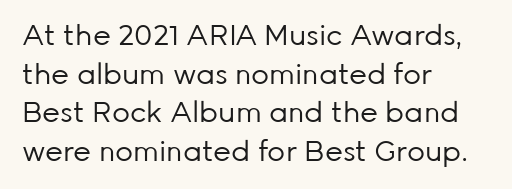
Q: Is the text bold? A: No.
Q: Is the text italic (slanted)? A: No, it is upright.
Q: Is the typeface a serif or a sans-serif typeface? A: Sans-serif.
Q: Is the text underlined? A: No.
Q: How is the paragraph aligned? A: Left-aligned.
Q: Is the spacing between letters normal or unusually wide? A: Normal.
Q: Is the spacing between lines tight, normal or loose? A: Normal.
Q: Width (condensed, normal, or wide)? A: Normal.
Q: Stroke contrast? A: Low.
Q: x-height? A: Medium.
Q: Monospaced? A: No.
